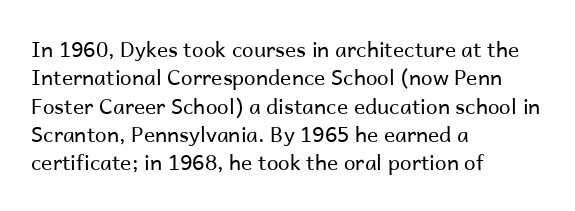
The image shows 21 px text type, upright; set left-aligned, normal line spacing (1.35x), normal letter spacing, not underlined.
